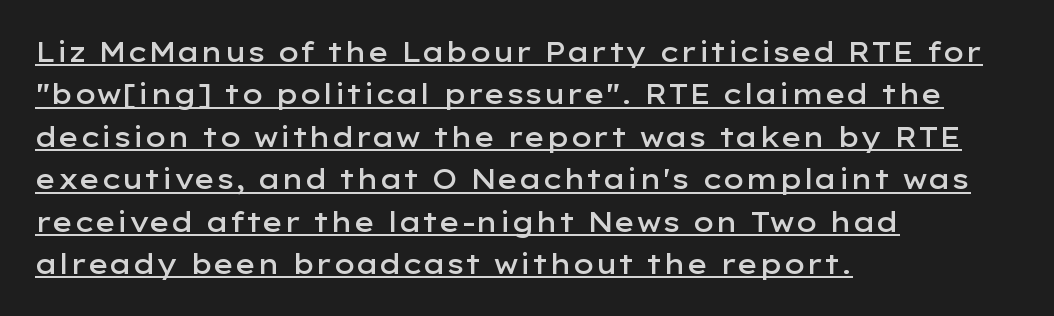
{"italic": "no", "bold": "semi", "underline": "yes", "align": "left", "line_spacing": "normal", "line_spacing_ratio": 1.57, "letter_spacing": "normal", "letter_spacing_em": 0.0, "glyph_px": 27}
